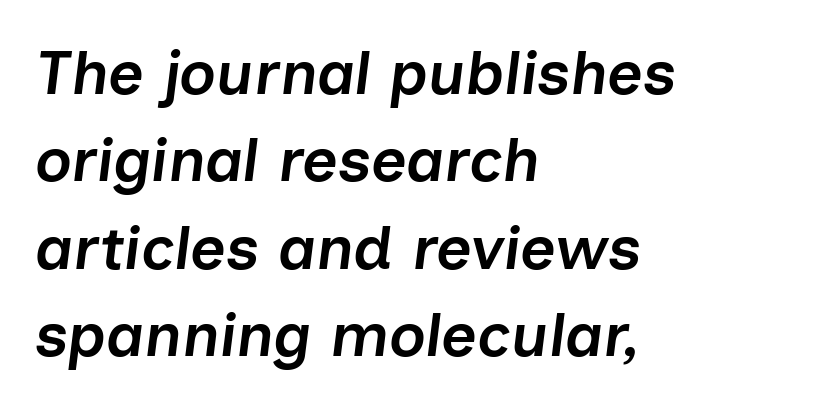
Q: Is the text bold? A: Semi-bold.
Q: Is the text italic (slanted)? A: Yes, it leans right by about 7 degrees.
Q: Is the text underlined? A: No.
Q: How is the paragraph aligned? A: Left-aligned.
Q: Is the spacing between letters normal or unusually wide? A: Normal.
Q: Is the spacing between lines tight, normal or loose? A: Normal.
Q: Width (condensed, normal, or wide)? A: Normal.
Q: Stroke contrast? A: Low.
Q: x-height? A: Medium.
Q: Monospaced? A: No.
